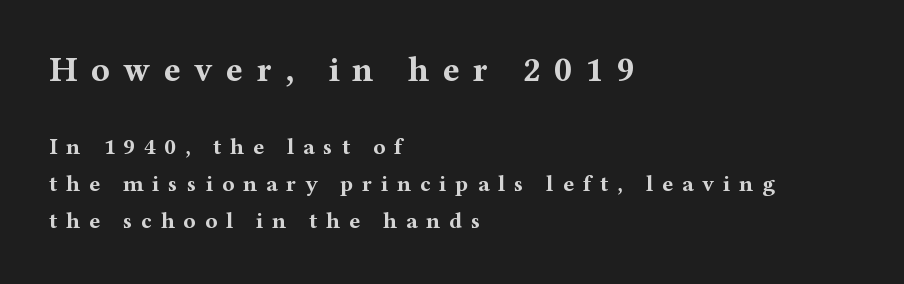
Does the bottom block carry the larger type? No, the top block does. The baseline area is clear. The text was rendered using a seriffed face with decorative stroke endings. Successive baselines arrive at the customary interval.
